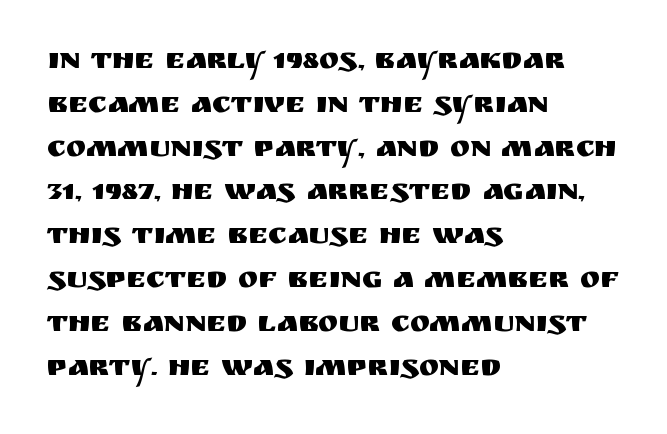
Q: Is the text italic (slanted)? A: No, it is upright.
Q: Is the typeface a serif or a sans-serif typeface? A: Sans-serif.
Q: Is the text underlined? A: No.
Q: How is the paragraph aligned? A: Left-aligned.
Q: Is the spacing between letters normal or unusually wide? A: Normal.
Q: Is the spacing between lines tight, normal or loose? A: Normal.
Q: Width (condensed, normal, or wide)? A: Normal.
Q: Stroke contrast? A: Medium.
Q: x-height? A: Large.
Q: Monospaced? A: No.
